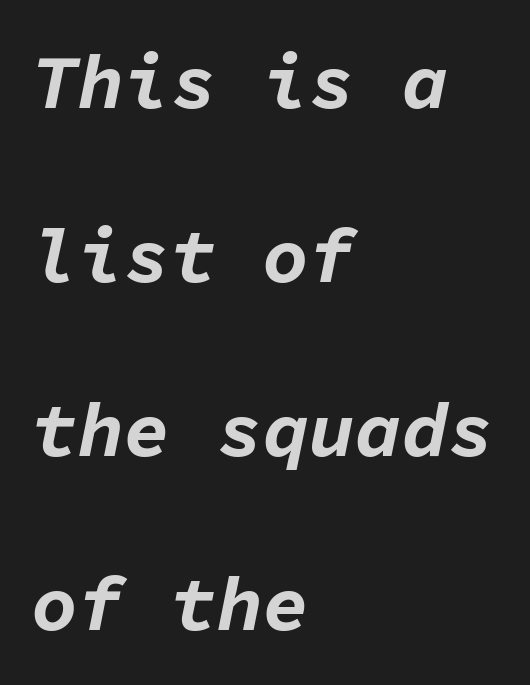
Where is the straight margin? On the left. Nobody touched the tracking dial on this one. Think of a typewriter: that constant character pitch is what you see here. Underlining? Definitely not there.
